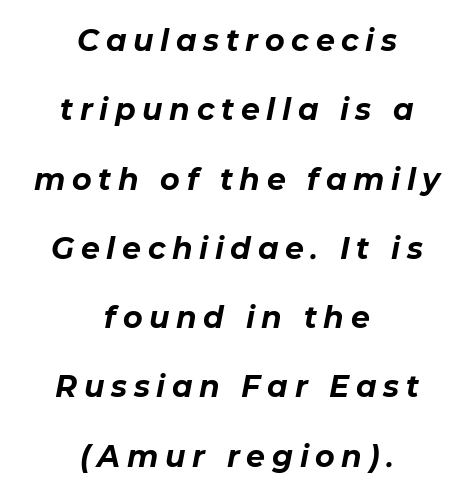
The image shows 30 px bold type, italic (leaning right); set centered, loose line spacing (2.31x), unusually wide letter spacing (+0.22 em), not underlined; low stroke contrast and a medium x-height.
